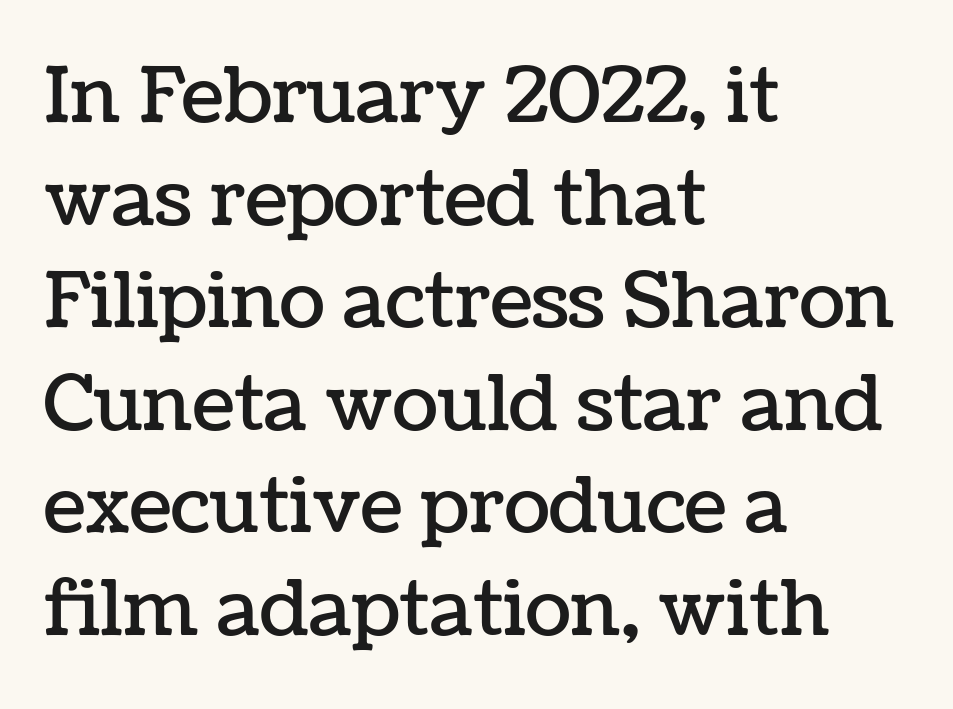
Q: Is the text italic (slanted)? A: No, it is upright.
Q: Is the text underlined? A: No.
Q: How is the paragraph aligned? A: Left-aligned.
Q: Is the spacing between letters normal or unusually wide? A: Normal.
Q: Is the spacing between lines tight, normal or loose? A: Normal.
Q: Width (condensed, normal, or wide)? A: Normal.
Q: Stroke contrast? A: Low.
Q: x-height? A: Medium.
Q: Monospaced? A: No.
